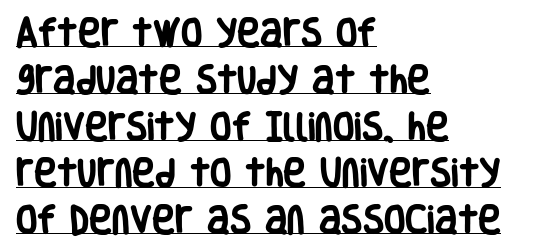
Q: Is the text bold? A: Yes.
Q: Is the text italic (slanted)? A: No, it is upright.
Q: Is the typeface a serif or a sans-serif typeface? A: Sans-serif.
Q: Is the text underlined? A: Yes.
Q: How is the paragraph aligned? A: Left-aligned.
Q: Is the spacing between letters normal or unusually wide? A: Normal.
Q: Is the spacing between lines tight, normal or loose? A: Normal.
Q: Width (condensed, normal, or wide)? A: Condensed.
Q: Stroke contrast? A: Low.
Q: x-height? A: Large.
Q: Monospaced? A: No.
